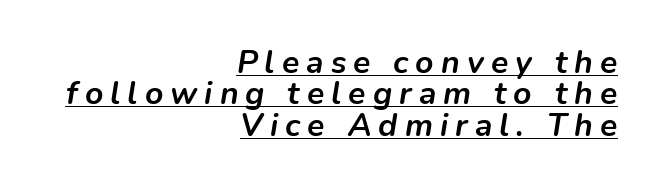
{"italic": "yes", "lean": "right", "slant_degrees": 9, "bold": "yes", "weight": "semibold", "width": "normal", "stroke_contrast": "low", "x_height": "medium", "monospaced": "no", "underline": "yes", "align": "right", "line_spacing": "tight", "line_spacing_ratio": 0.98, "letter_spacing": "wide", "letter_spacing_em": 0.22, "glyph_px": 32}
